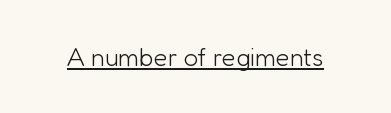
{"italic": "no", "bold": "no", "underline": "yes", "letter_spacing": "normal", "letter_spacing_em": 0.0, "glyph_px": 25}
